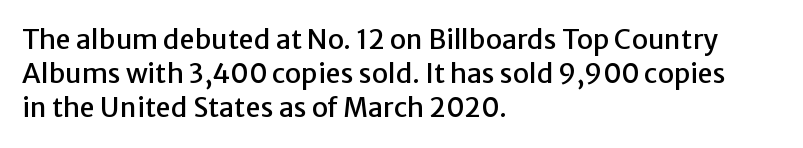
{"italic": "no", "underline": "no", "align": "left", "line_spacing": "normal", "line_spacing_ratio": 1.26, "letter_spacing": "normal", "letter_spacing_em": 0.0, "glyph_px": 27}
